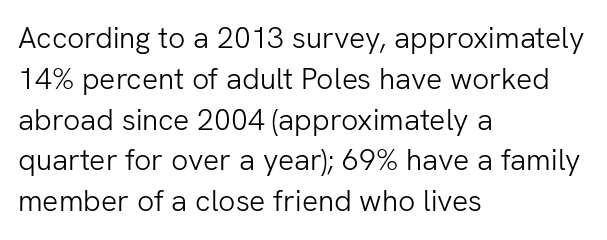
Q: Is the text bold? A: No.
Q: Is the text italic (slanted)? A: No, it is upright.
Q: Is the typeface a serif or a sans-serif typeface? A: Sans-serif.
Q: Is the text underlined? A: No.
Q: How is the paragraph aligned? A: Left-aligned.
Q: Is the spacing between letters normal or unusually wide? A: Normal.
Q: Is the spacing between lines tight, normal or loose? A: Normal.
Q: Width (condensed, normal, or wide)? A: Normal.
Q: Stroke contrast? A: Low.
Q: x-height? A: Medium.
Q: Monospaced? A: No.
